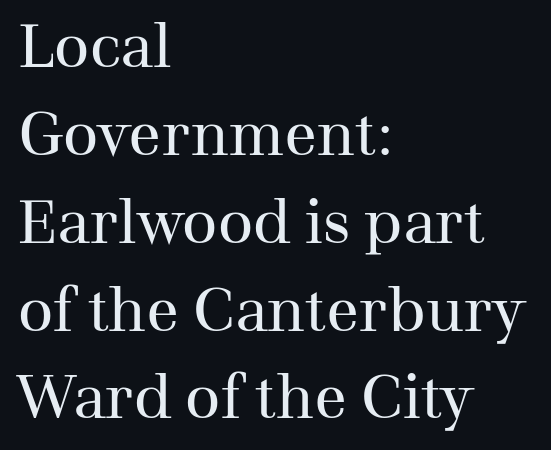
Q: Is the text bold? A: No.
Q: Is the text italic (slanted)? A: No, it is upright.
Q: Is the typeface a serif or a sans-serif typeface? A: Serif.
Q: Is the text underlined? A: No.
Q: How is the paragraph aligned? A: Left-aligned.
Q: Is the spacing between letters normal or unusually wide? A: Normal.
Q: Is the spacing between lines tight, normal or loose? A: Normal.
Q: Width (condensed, normal, or wide)? A: Normal.
Q: Stroke contrast? A: Medium.
Q: x-height? A: Medium.
Q: Monospaced? A: No.
